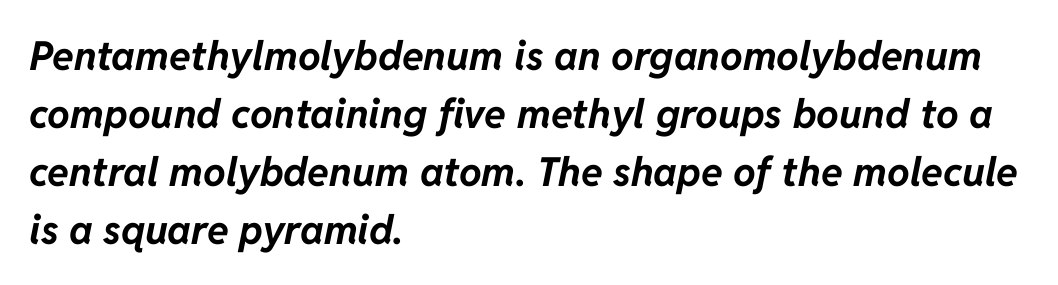
These lines keep a tight, regular rhythm from letter to letter. Quick note: underline off. Horizontal bands of white between lines are of average thickness. Each line starts at the same left margin while the right side varies. What weight is shown? A full bold with thick strokes. These lines are rendered in a variable-pitch font.
